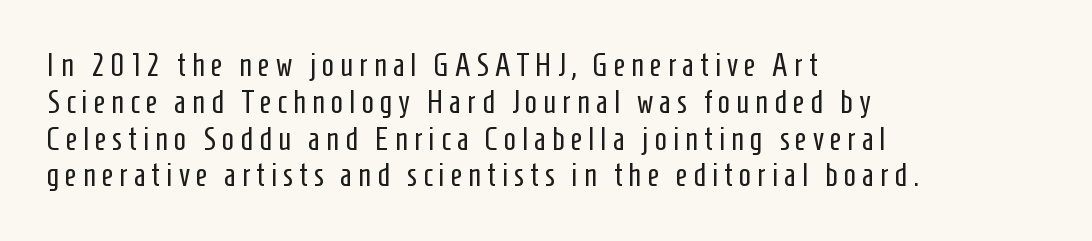
Q: Is the text bold? A: No.
Q: Is the text italic (slanted)? A: No, it is upright.
Q: Is the typeface a serif or a sans-serif typeface? A: Sans-serif.
Q: Is the text underlined? A: No.
Q: How is the paragraph aligned? A: Left-aligned.
Q: Is the spacing between lines tight, normal or loose? A: Tight.
Q: Width (condensed, normal, or wide)? A: Condensed.
Q: Stroke contrast? A: Low.
Q: x-height? A: Medium.
Q: Monospaced? A: No.
